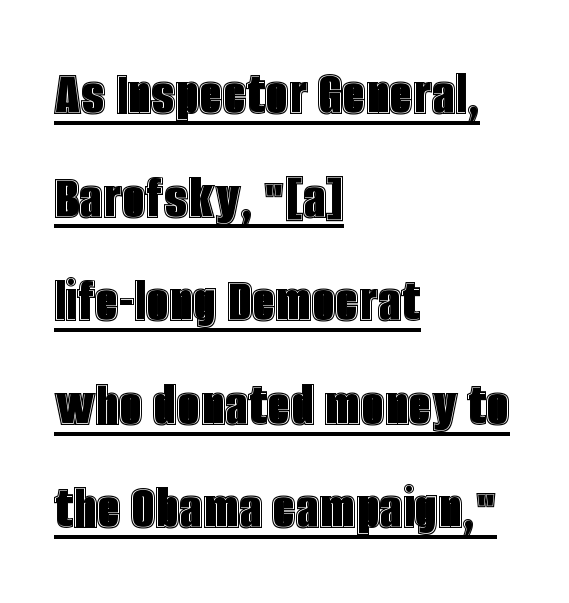
In terms of posture, this sample is upright. Here the glyphs are tracked normally, forming tight word shapes. Think of a printed novel: that variable character pitch is what you see here. Where is the straight margin? On the left. Baseline-to-baseline distance is the conventional proportion of letter height.
